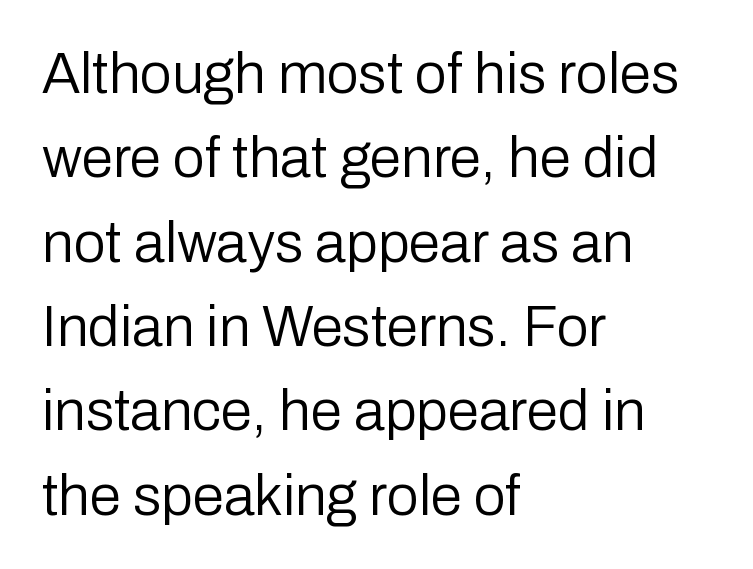
The face used here is rendered with its standard letterfit. Unmarked baselines from the first word to the last. You can tell it's not italic because the verticals are truly vertical. The font family rendered here belongs to the sans-serif group.
